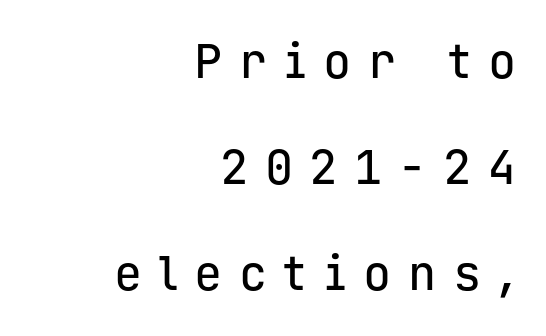
The space beneath each line is pristine and unruled. Classification — sans serif. Horizontal alignment here is rightward, an uncommon choice for prose. You could count columns in this text — the font is strictly monospaced.
